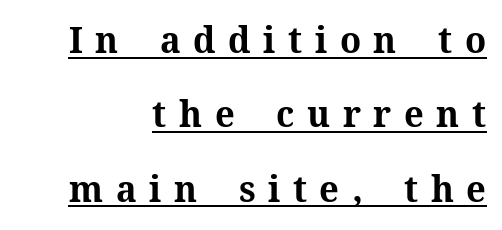
Proportional: the letters do not fall into vertical columns. Students, note that the glyphs here are deliberately spaced far apart. What's the leading like? Stretched, with rows far apart. The face used here has the dense, thick strokes of a bold. The font family rendered here belongs to the serif group.
